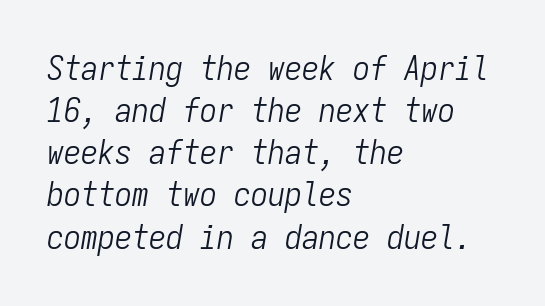
{"italic": "yes", "lean": "right", "slant_degrees": 9, "bold": "no", "weight": "light", "width": "condensed", "stroke_contrast": "low", "x_height": "medium", "monospaced": "yes", "underline": "no", "align": "left", "line_spacing_ratio": 1.24, "letter_spacing": "normal", "letter_spacing_em": 0.0, "glyph_px": 34}
